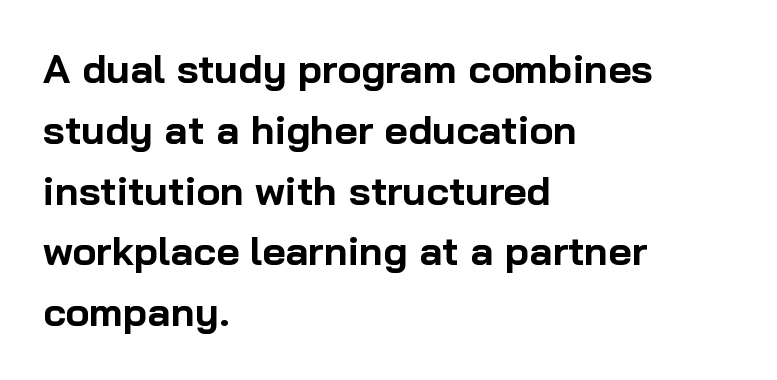
Check under the words: just untouched page. This sample uses a sans-serif face. Tracking value appears to be zero — textbook default spacing. A full-strength bold gives these letters their thick strokes. The axis of the letterforms is exactly vertical.
